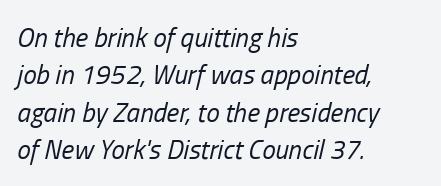
Horizontal bands of white between lines are of average thickness. This sample uses plain, unmodified letter spacing. These lines stack with their left ends in a neat column. Style check: oblique. On a weight scale, this lands at 450 or below.
